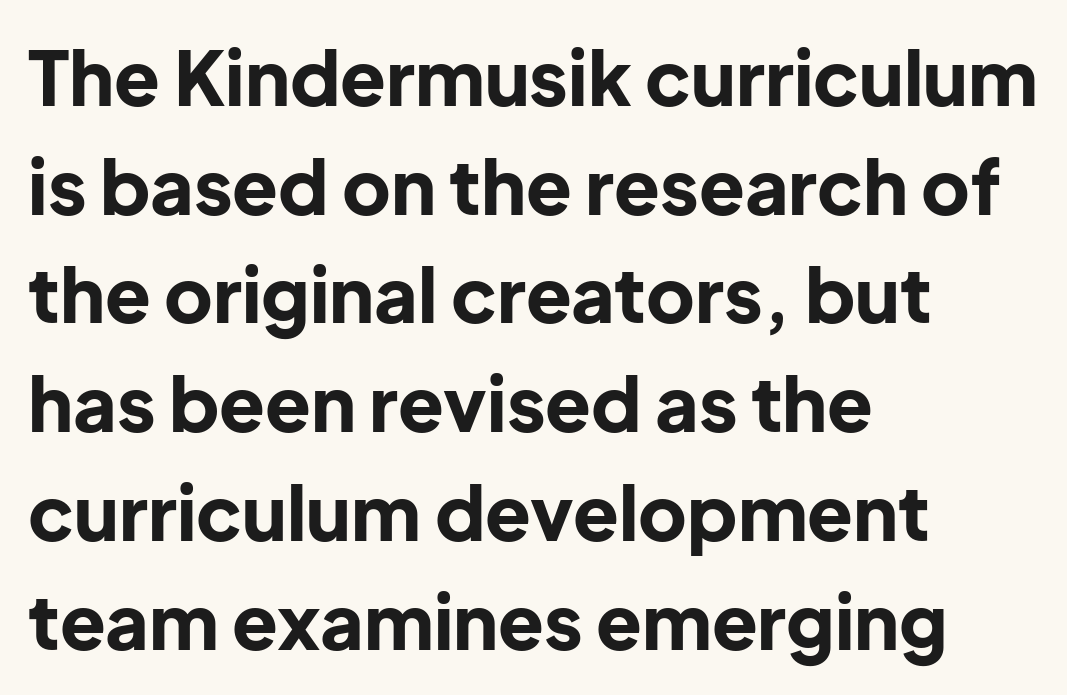
The designer left line spacing at the default. Decoration check: the copy has no underline. The face used here is rendered with its standard letterfit. One-word summary of the alignment: left.
